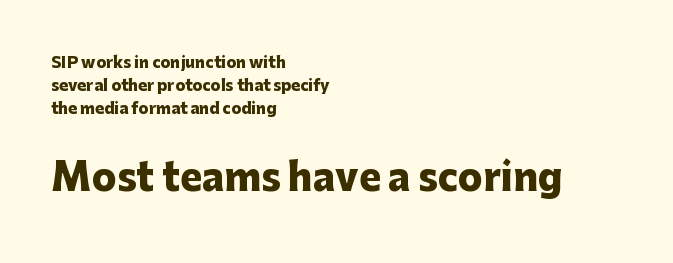
The image shows 37 px heavy sans-serif type, upright; set left-aligned, normal line spacing (1.54x), normal letter spacing, not underlined; the second (bottom) block is 2.47x larger; low stroke contrast and a medium x-height.
